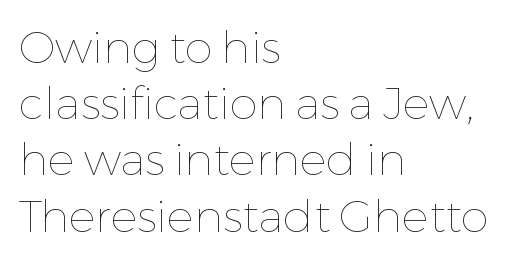
{"italic": "no", "bold": "no", "weight": "thin", "width": "normal", "stroke_contrast": "low", "x_height": "medium", "monospaced": "no", "underline": "no", "align": "left", "line_spacing": "normal", "line_spacing_ratio": 1.25, "letter_spacing": "normal", "letter_spacing_em": 0.0, "glyph_px": 45}
